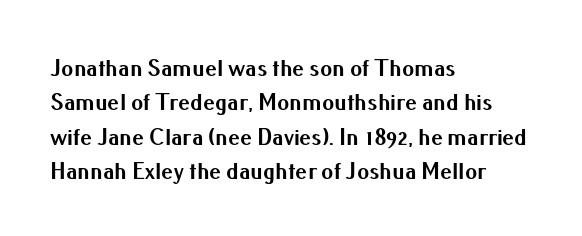
{"italic": "no", "bold": "yes", "underline": "no", "align": "left", "line_spacing": "normal", "line_spacing_ratio": 1.43, "letter_spacing": "normal", "letter_spacing_em": 0.0, "glyph_px": 24}
